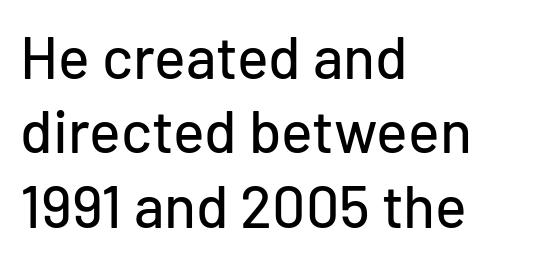
Line spacing here is normal. A sans-serif font was chosen for this passage. Is this a fixed-width face? No — the glyphs have proportional, varying widths. A classic flush-left, rag-right setting is used for this passage. The font's upright variant was chosen for this text. Standard letterfit; no display-style spreading of the glyphs.
